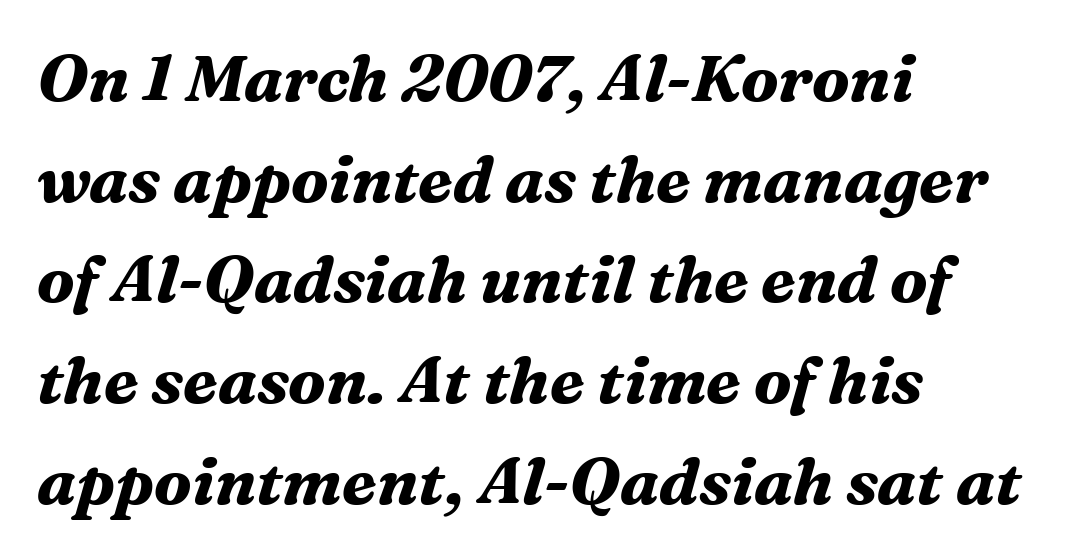
The strokes are fattened all the way to bold. These lines are rendered in a variable-pitch font. This block has exactly the height ordinary leading produces. Descender tails drop into unmarked territory. This rendering leaves character spacing at its baseline value. Quick note: italic.
